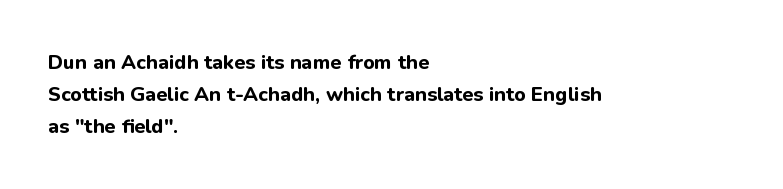
Q: Is the text bold? A: Yes.
Q: Is the text italic (slanted)? A: No, it is upright.
Q: Is the text underlined? A: No.
Q: How is the paragraph aligned? A: Left-aligned.
Q: Is the spacing between letters normal or unusually wide? A: Normal.
Q: Is the spacing between lines tight, normal or loose? A: Normal.
